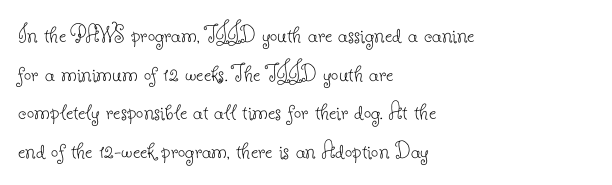
{"italic": "no", "bold": "no", "underline": "no", "align": "left", "line_spacing": "normal", "line_spacing_ratio": 1.49, "letter_spacing": "normal", "letter_spacing_em": 0.0, "glyph_px": 26}
